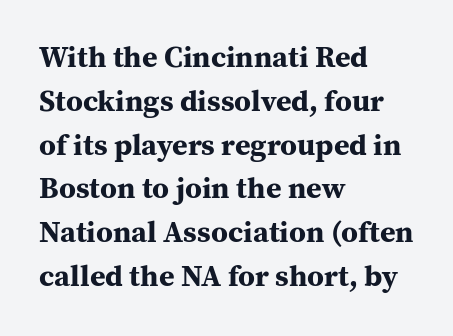
The image shows 30 px bold serif type, upright; set left-aligned, normal line spacing (1.46x), normal letter spacing, not underlined; medium stroke contrast and a medium x-height.
